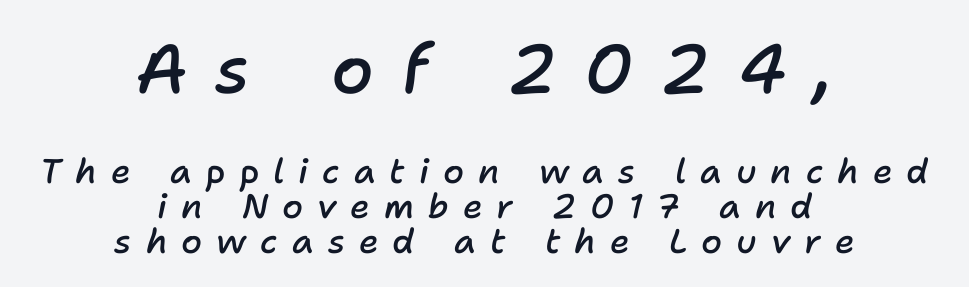
Q: Is the text bold? A: Semi-bold.
Q: Is the text italic (slanted)? A: Yes, it leans right by about 11 degrees.
Q: Is the text underlined? A: No.
Q: How is the paragraph aligned? A: Centered.
Q: Is the spacing between letters normal or unusually wide? A: Unusually wide.
Q: Is the spacing between lines tight, normal or loose? A: Tight.
Q: Which block of text is set in a larger size, the first (top) or the second (bottom)? A: The first (top) one.
Q: Width (condensed, normal, or wide)? A: Normal.
Q: Stroke contrast? A: Low.
Q: x-height? A: Medium.
Q: Monospaced? A: No.
